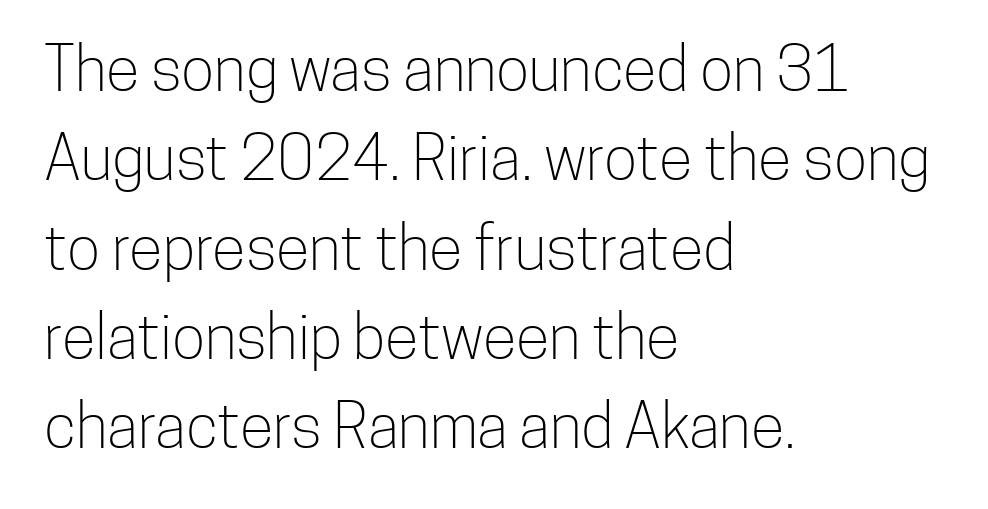
The passage shown is typed in a proportional face where columns would drift. The strip under each line holds only bare page. The rendering keeps characters at their native spacing. The rendering anchors every line to the left-hand side.
